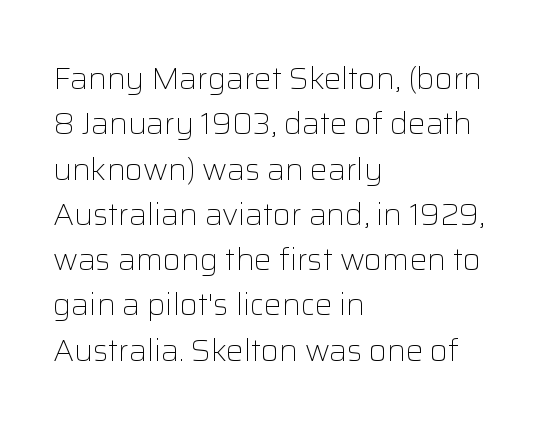
Vertical strokes here are truly vertical. Honestly, the row spacing looks completely unremarkable. What kind of face is this? One without serifs — a sans. The rendering uses natural spacing where letterforms have individual widths. A light-to-regular cut is what we see here.
